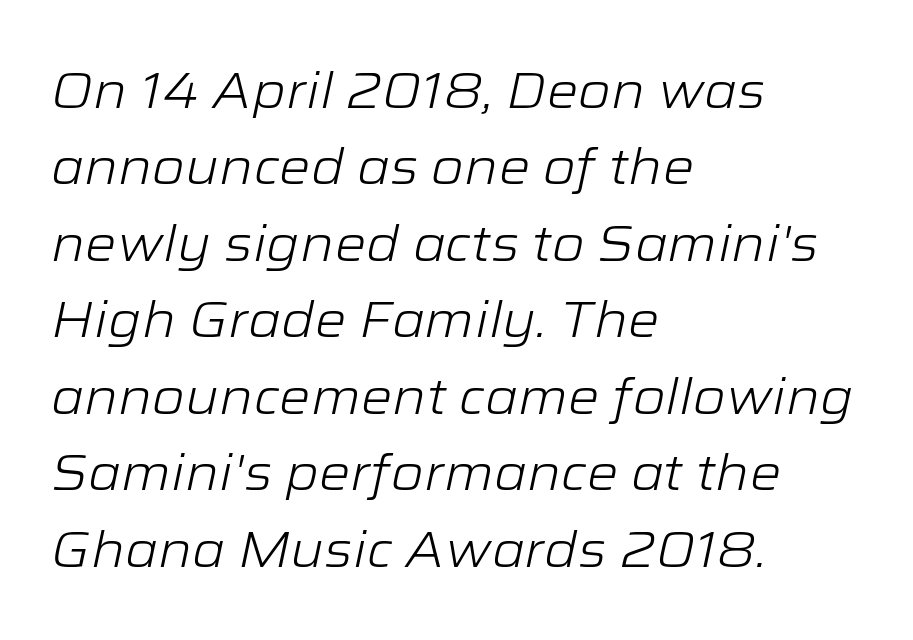
Q: Is the text bold? A: No.
Q: Is the text italic (slanted)? A: Yes, it leans right by about 12 degrees.
Q: Is the text underlined? A: No.
Q: How is the paragraph aligned? A: Left-aligned.
Q: Is the spacing between letters normal or unusually wide? A: Normal.
Q: Is the spacing between lines tight, normal or loose? A: Normal.
Q: Width (condensed, normal, or wide)? A: Wide.
Q: Stroke contrast? A: Low.
Q: x-height? A: Medium.
Q: Monospaced? A: No.
